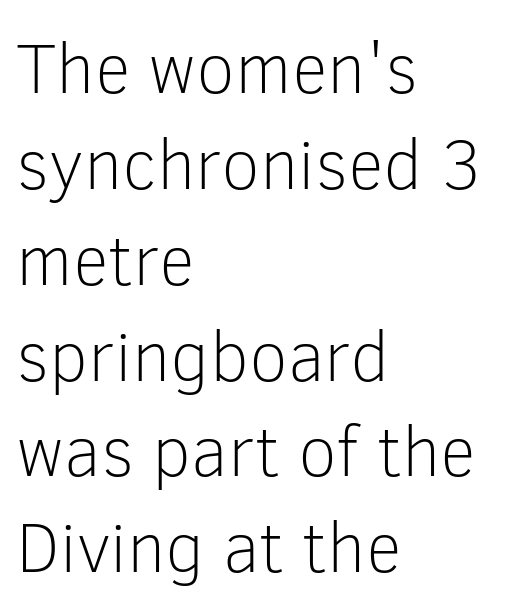
Q: Is the text bold? A: No.
Q: Is the text italic (slanted)? A: No, it is upright.
Q: Is the typeface a serif or a sans-serif typeface? A: Sans-serif.
Q: Is the text underlined? A: No.
Q: How is the paragraph aligned? A: Left-aligned.
Q: Is the spacing between letters normal or unusually wide? A: Normal.
Q: Is the spacing between lines tight, normal or loose? A: Normal.
Q: Width (condensed, normal, or wide)? A: Normal.
Q: Stroke contrast? A: Low.
Q: x-height? A: Medium.
Q: Monospaced? A: No.
